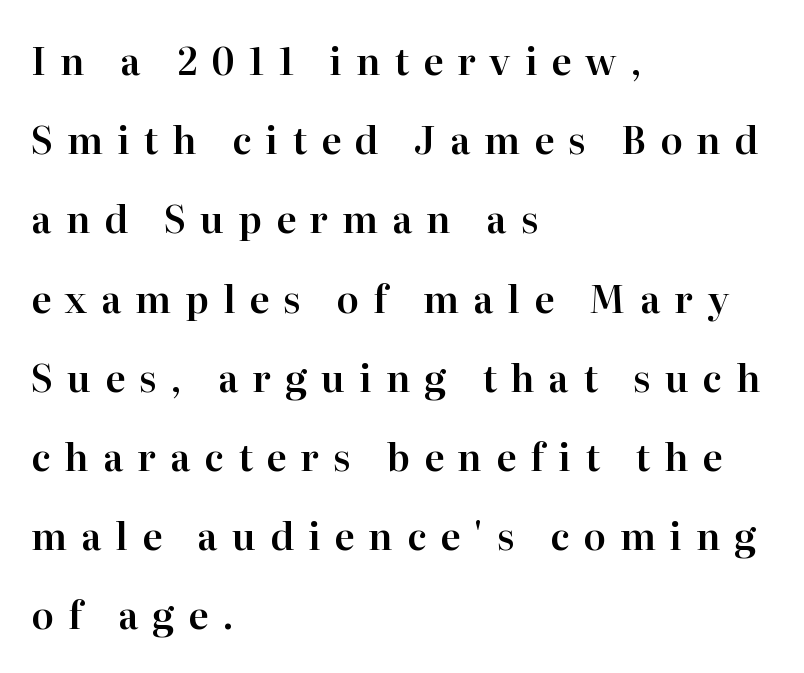
In CSS terms this would be text-align: left. Check under the words: just untouched page. A roman cut, with each character standing at attention. Proportional: the letters do not fall into vertical columns. Yep, those are serifs on the letters.
